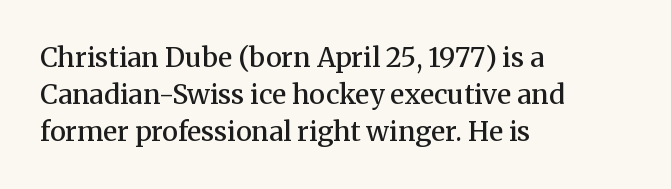
The image shows 27 px text type, upright; set left-aligned, normal line spacing (1.37x), normal letter spacing, not underlined.
